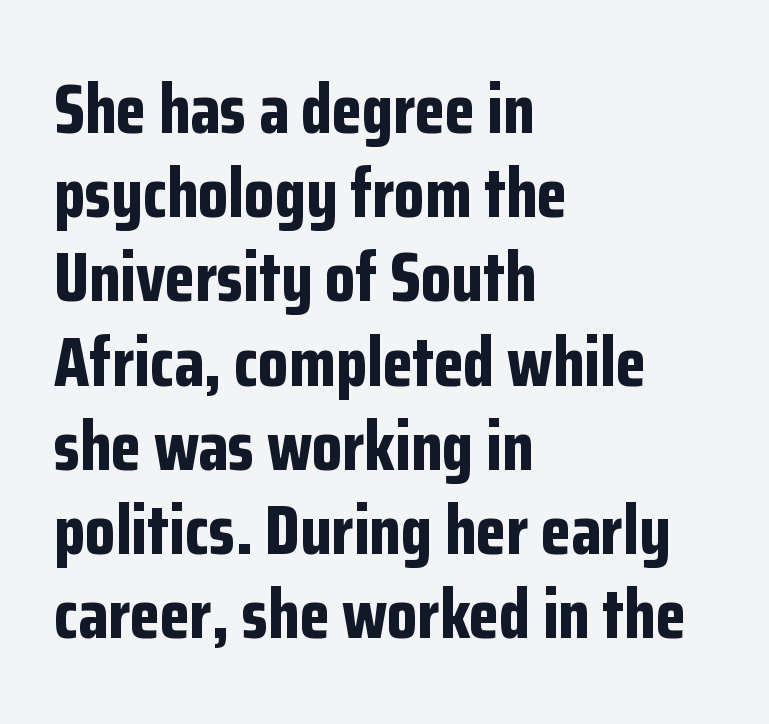
Q: Is the text bold? A: Yes.
Q: Is the text italic (slanted)? A: No, it is upright.
Q: Is the typeface a serif or a sans-serif typeface? A: Sans-serif.
Q: Is the text underlined? A: No.
Q: How is the paragraph aligned? A: Left-aligned.
Q: Is the spacing between letters normal or unusually wide? A: Normal.
Q: Width (condensed, normal, or wide)? A: Condensed.
Q: Stroke contrast? A: Low.
Q: x-height? A: Medium.
Q: Monospaced? A: No.
